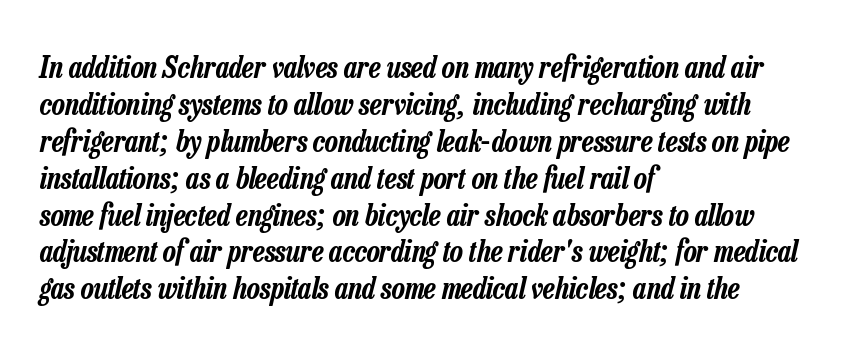
Varying glyph widths throughout — classic text-font behaviour. The words here are not underlined. This is oblique type, the kind used for emphasis or titles. Honestly, the letter spacing is just normal — you wouldn't notice it.
